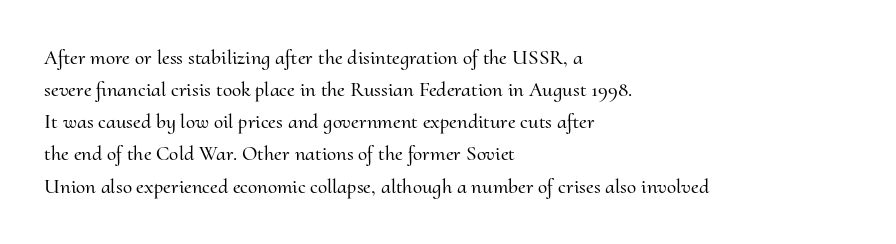
Q: Is the text italic (slanted)? A: No, it is upright.
Q: Is the text underlined? A: No.
Q: How is the paragraph aligned? A: Left-aligned.
Q: Is the spacing between letters normal or unusually wide? A: Normal.
Q: Is the spacing between lines tight, normal or loose? A: Normal.
